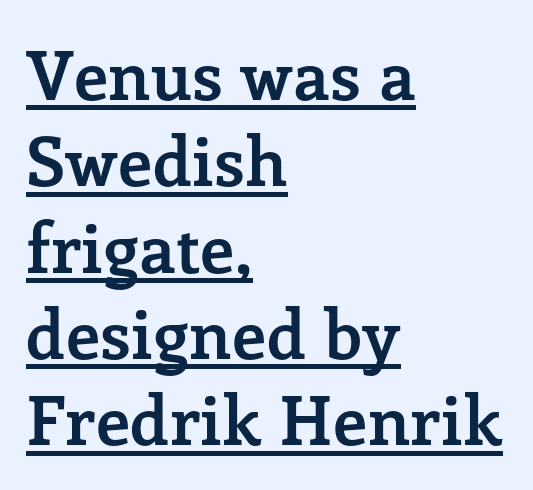
{"serif": "yes", "italic": "no", "bold": "yes", "weight": "semibold", "width": "normal", "stroke_contrast": "low", "x_height": "medium", "monospaced": "no", "underline": "yes", "align": "left", "line_spacing": "normal", "line_spacing_ratio": 1.27, "letter_spacing": "normal", "letter_spacing_em": 0.0, "glyph_px": 68}
